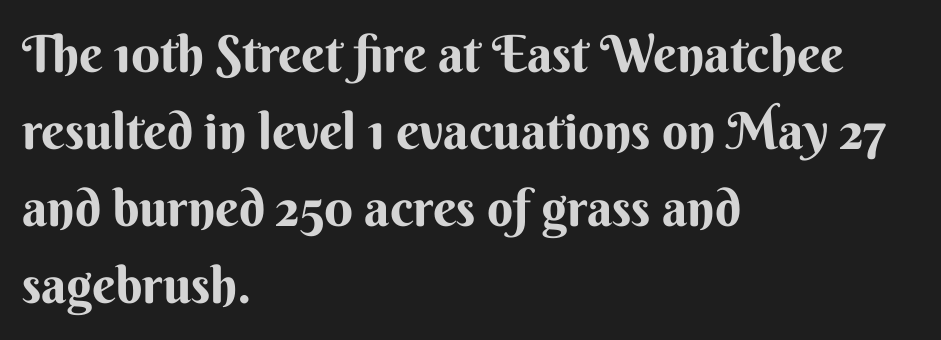
The image shows 51 px bold sans-serif type, upright; set left-aligned, normal line spacing (1.51x), normal letter spacing, not underlined; medium stroke contrast and a small x-height.
